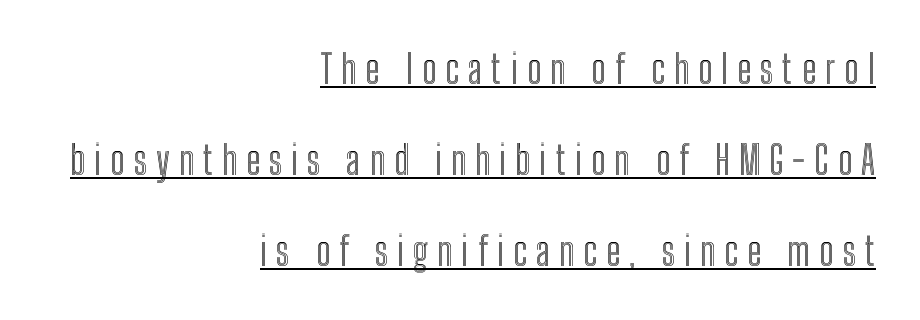
Characters follow at a spacing far wider than the type designer built in. It's the straight-up-and-down kind of type. The block of text is sparse from top to bottom, with ample space between rows. These characters rest on top of a visible drawn line.
